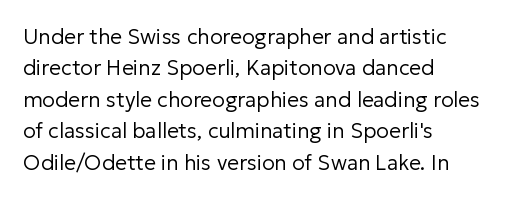
Q: Is the text bold? A: No.
Q: Is the text italic (slanted)? A: No, it is upright.
Q: Is the text underlined? A: No.
Q: How is the paragraph aligned? A: Left-aligned.
Q: Is the spacing between letters normal or unusually wide? A: Normal.
Q: Is the spacing between lines tight, normal or loose? A: Normal.
